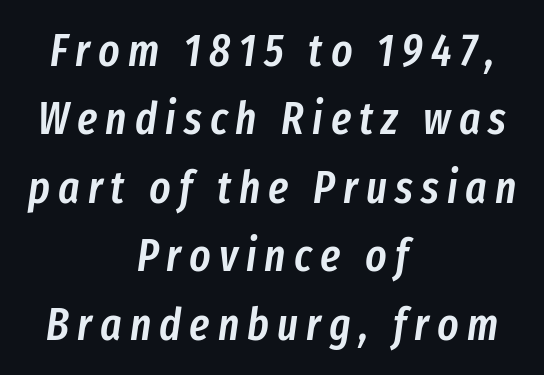
Q: Is the text bold? A: Semi-bold.
Q: Is the text italic (slanted)? A: Yes, it leans right by about 8 degrees.
Q: Is the text underlined? A: No.
Q: How is the paragraph aligned? A: Centered.
Q: Is the spacing between lines tight, normal or loose? A: Normal.
Q: Width (condensed, normal, or wide)? A: Condensed.
Q: Stroke contrast? A: Low.
Q: x-height? A: Medium.
Q: Monospaced? A: No.
